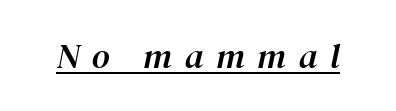
Type style note: has serifs. Characters are canted at an angle relative to the baseline's perpendicular. Compared with typical body copy, the letter spacing here is much looser. Underline: present. Is this a fixed-width face? No — the glyphs have proportional, varying widths.
